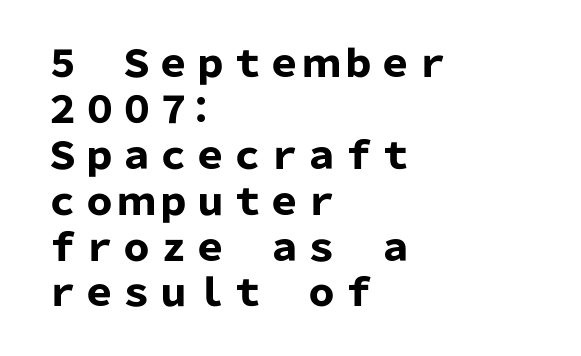
What kind of face is this? One without serifs — a sans. Anything drawn beneath the words? Only blank space. Heft: maximum for text — a bold. In terms of letterspacing, this is plain default setting.
